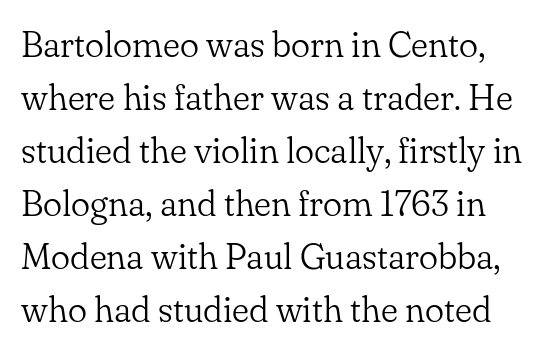
The image shows 36 px light serif type, upright; set normal line spacing (1.47x), normal letter spacing, not underlined; low stroke contrast and a small x-height.
